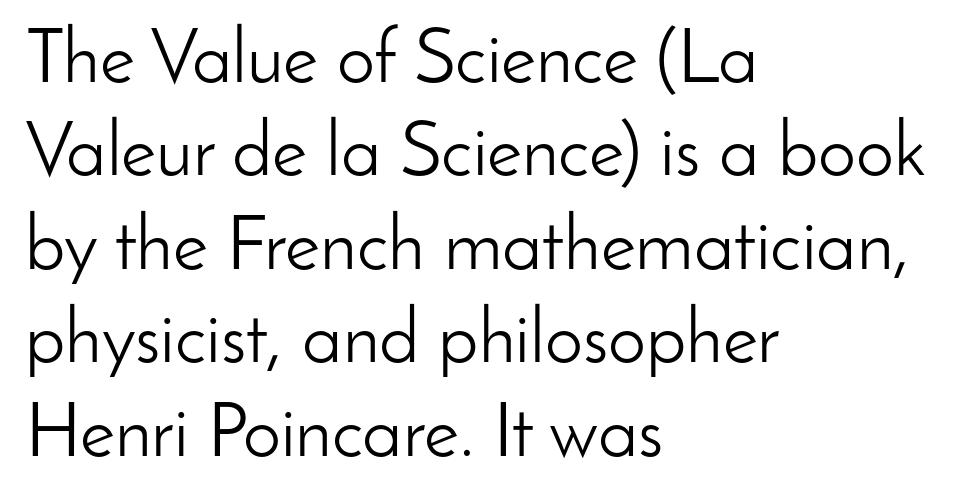
These lines keep a tight, regular rhythm from letter to letter. Letters rest on an invisible, unmarked baseline. Think of a printed novel: that variable character pitch is what you see here. No heavy texture on the line: the type isn't bold. Line starts are locked; line ends wander. Letterform terminals end flat and unadorned throughout the passage.
